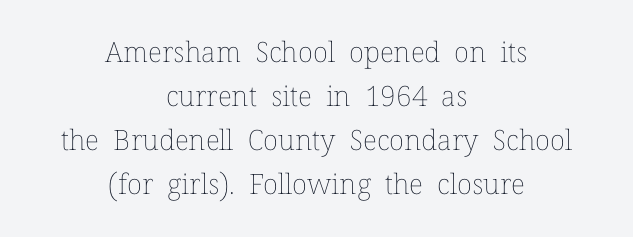
Q: Is the text bold? A: No.
Q: Is the text italic (slanted)? A: No, it is upright.
Q: Is the text underlined? A: No.
Q: How is the paragraph aligned? A: Centered.
Q: Is the spacing between letters normal or unusually wide? A: Normal.
Q: Is the spacing between lines tight, normal or loose? A: Normal.
Q: Width (condensed, normal, or wide)? A: Normal.
Q: Stroke contrast? A: Low.
Q: x-height? A: Medium.
Q: Monospaced? A: No.
